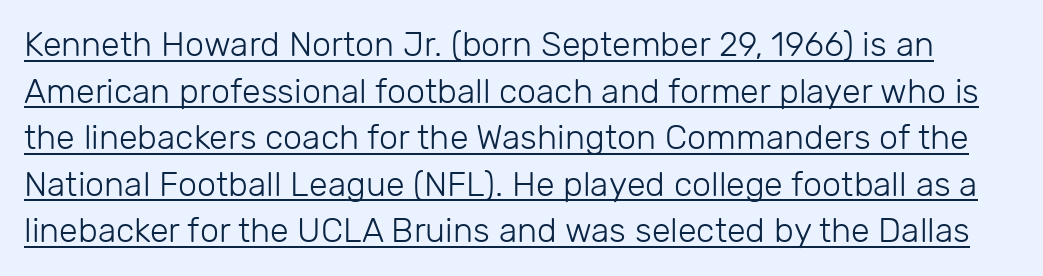
The letters look calm and open, with moderate or lighter stems. Each word holds together tightly as a unit, with standard inter-letter gaps. A roman cut, with each character standing at attention. Quick note: underline on. Stroke terminals: plain, sans-serif. Interline gaps are of average width in this sample.
